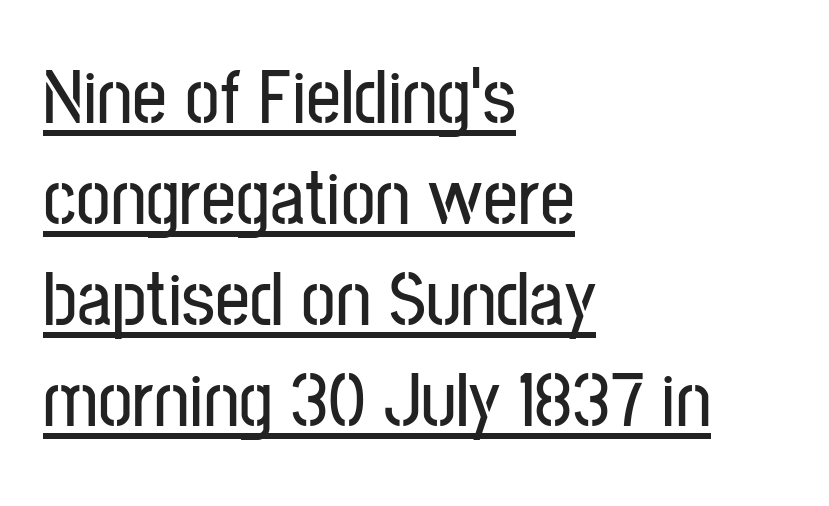
The compositor pushed each line to the left boundary. These lines are composed in type without serifs. Nothing unusual about the tracking: characters are spaced as the font intends. What decoration does the sample have? An underline. This sample has the flowing, uneven cadence of proportional lettering. This sample keeps an unexceptional amount of space between lines.
